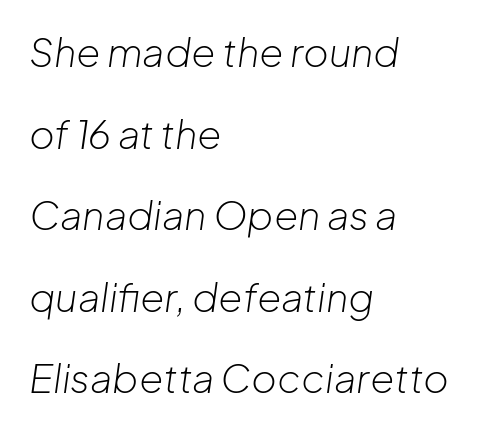
The image shows 39 px light type, italic (leaning right); set left-aligned, loose line spacing (2.09x), normal letter spacing, not underlined; low stroke contrast and a medium x-height.
